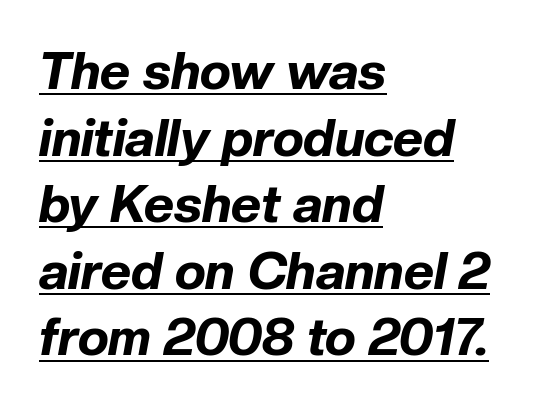
Q: Is the text bold? A: Yes.
Q: Is the text italic (slanted)? A: Yes, it leans right by about 10 degrees.
Q: Is the text underlined? A: Yes.
Q: How is the paragraph aligned? A: Left-aligned.
Q: Is the spacing between letters normal or unusually wide? A: Normal.
Q: Is the spacing between lines tight, normal or loose? A: Normal.
Q: Width (condensed, normal, or wide)? A: Normal.
Q: Stroke contrast? A: Low.
Q: x-height? A: Medium.
Q: Monospaced? A: No.
